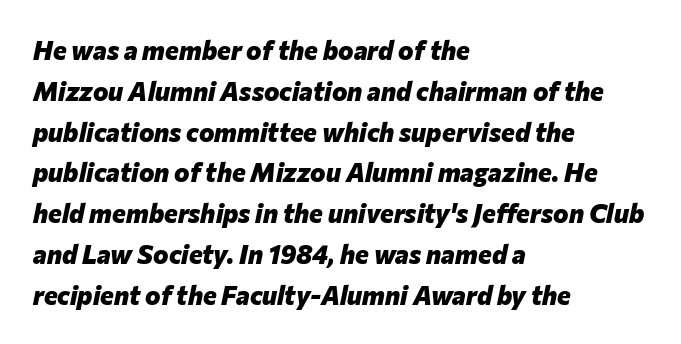
{"italic": "yes", "lean": "right", "slant_degrees": 12, "bold": "yes", "underline": "no", "align": "left", "line_spacing": "normal", "line_spacing_ratio": 1.57, "letter_spacing": "normal", "letter_spacing_em": 0.0, "glyph_px": 26}
